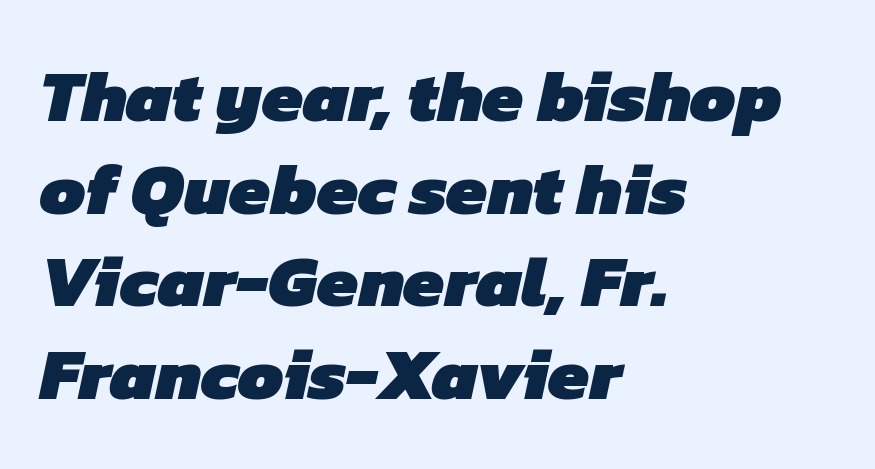
{"serif": "no", "bold": "yes", "weight": "heavy", "width": "normal", "stroke_contrast": "low", "x_height": "medium", "monospaced": "no", "underline": "no", "align": "left", "line_spacing": "normal", "line_spacing_ratio": 1.27, "letter_spacing": "normal", "letter_spacing_em": 0.0, "glyph_px": 73}
